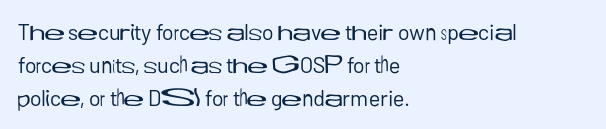
The image shows 22 px text type, upright; set left-aligned, normal line spacing (1.5x), normal letter spacing, not underlined.
